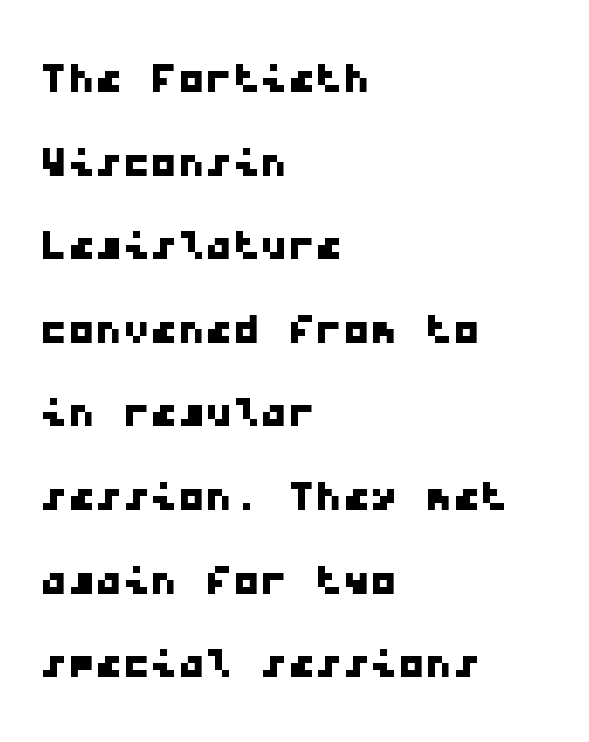
Q: Is the typeface a serif or a sans-serif typeface? A: Sans-serif.
Q: Is the text underlined? A: No.
Q: How is the paragraph aligned? A: Left-aligned.
Q: Is the spacing between letters normal or unusually wide? A: Normal.
Q: Is the spacing between lines tight, normal or loose? A: Normal.
Q: Width (condensed, normal, or wide)? A: Wide.
Q: Stroke contrast? A: Low.
Q: x-height? A: Medium.
Q: Monospaced? A: Yes.
